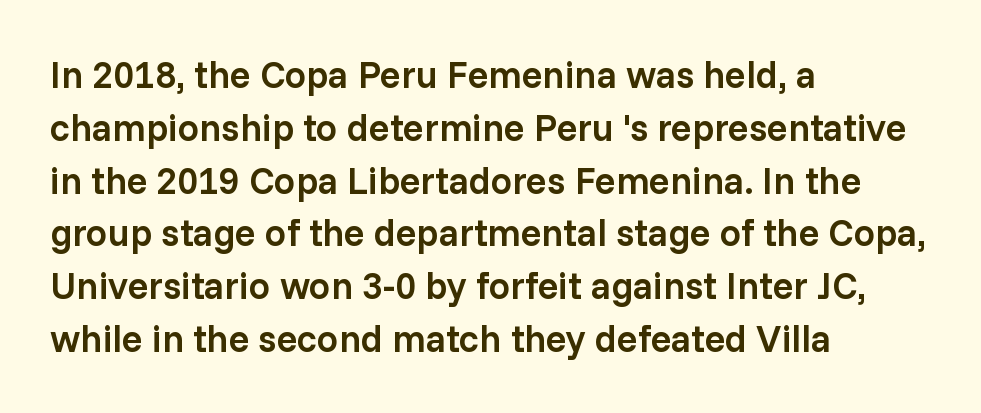
{"serif": "no", "italic": "no", "bold": "semi", "weight": "semibold", "width": "normal", "stroke_contrast": "low", "x_height": "medium", "monospaced": "no", "underline": "no", "align": "left", "line_spacing": "normal", "line_spacing_ratio": 1.39, "letter_spacing": "normal", "letter_spacing_em": 0.0, "glyph_px": 38}
